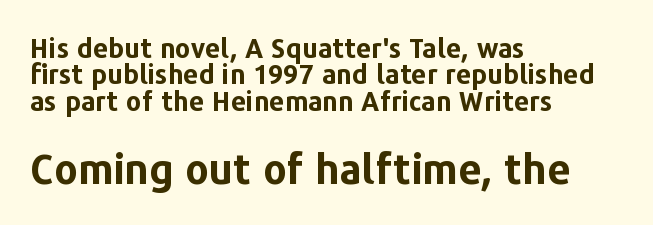
{"serif": "no", "italic": "no", "bold": "yes", "weight": "bold", "width": "normal", "stroke_contrast": "low", "x_height": "medium", "monospaced": "no", "underline": "no", "align": "left", "line_spacing": "tight", "line_spacing_ratio": 0.98, "letter_spacing": "normal", "letter_spacing_em": 0.0, "larger_block": "second", "size_ratio": 1.52, "glyph_px": 41}
